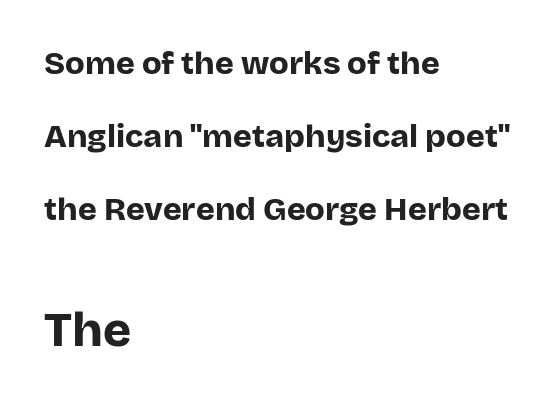
{"serif": "no", "italic": "no", "bold": "yes", "weight": "bold", "width": "normal", "stroke_contrast": "low", "x_height": "large", "monospaced": "no", "underline": "no", "align": "left", "line_spacing": "loose", "line_spacing_ratio": 2.28, "letter_spacing": "normal", "letter_spacing_em": 0.0, "larger_block": "second", "size_ratio": 1.5, "glyph_px": 48}
